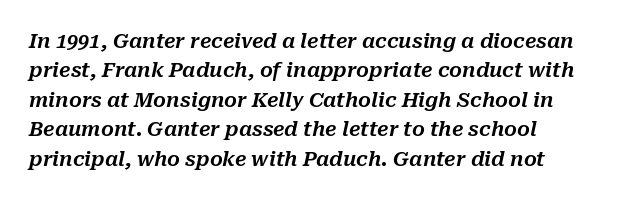
{"italic": "yes", "lean": "right", "slant_degrees": 10, "underline": "no", "align": "left", "line_spacing": "normal", "line_spacing_ratio": 1.47, "letter_spacing": "normal", "letter_spacing_em": 0.0, "glyph_px": 20}
